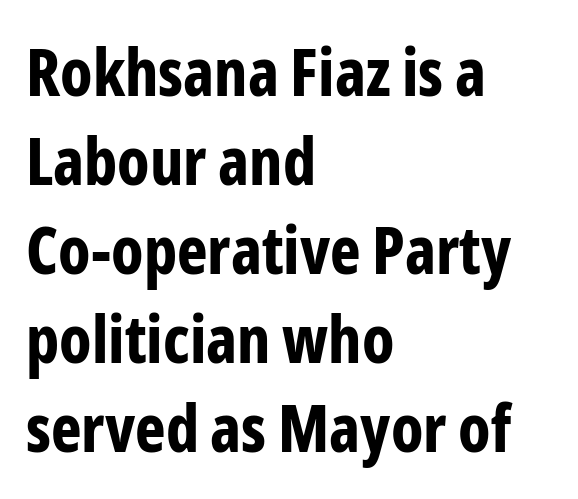
No feet cap the strokes, marking this as sans-serif type. Is this a fixed-width face? No — the glyphs have proportional, varying widths. The designer left line spacing at the default. Compared with a centered layout, this one pins lines to the left instead.
